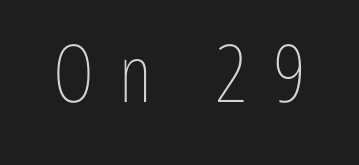
Someone cranked the tracking dial way up on this one. The letters advance in unequal steps, a hallmark of proportional type. Stem width sits at or under what a default text font uses. Descender tails drop into unmarked territory. The axis of the letterforms is exactly vertical.
